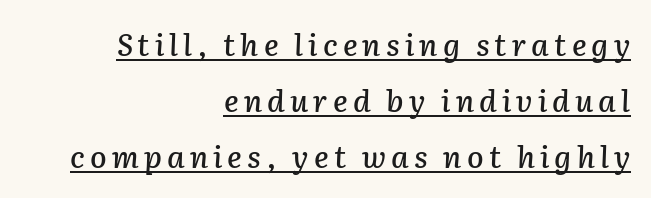
The glyphs are accompanied by a horizontal stroke just below them. This sample has the flowing, uneven cadence of proportional lettering. This is oblique type, the kind used for emphasis or titles. This sample is right-justified, so line beginnings fall wherever the words allow.
